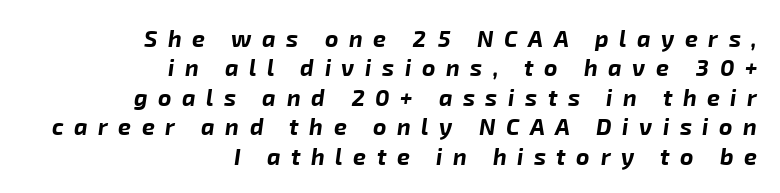
{"italic": "yes", "lean": "right", "slant_degrees": 8, "bold": "yes", "underline": "no", "align": "right", "line_spacing": "normal", "line_spacing_ratio": 1.28, "letter_spacing": "wide", "letter_spacing_em": 0.46, "glyph_px": 23}
